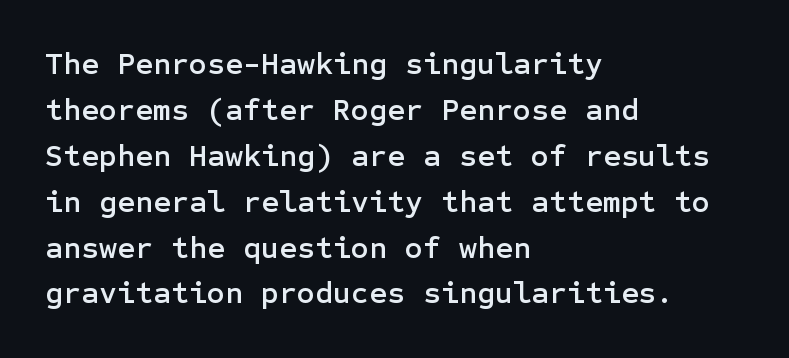
Q: Is the text italic (slanted)? A: No, it is upright.
Q: Is the typeface a serif or a sans-serif typeface? A: Sans-serif.
Q: Is the text underlined? A: No.
Q: How is the paragraph aligned? A: Left-aligned.
Q: Is the spacing between letters normal or unusually wide? A: Normal.
Q: Is the spacing between lines tight, normal or loose? A: Normal.
Q: Width (condensed, normal, or wide)? A: Normal.
Q: Stroke contrast? A: Low.
Q: x-height? A: Medium.
